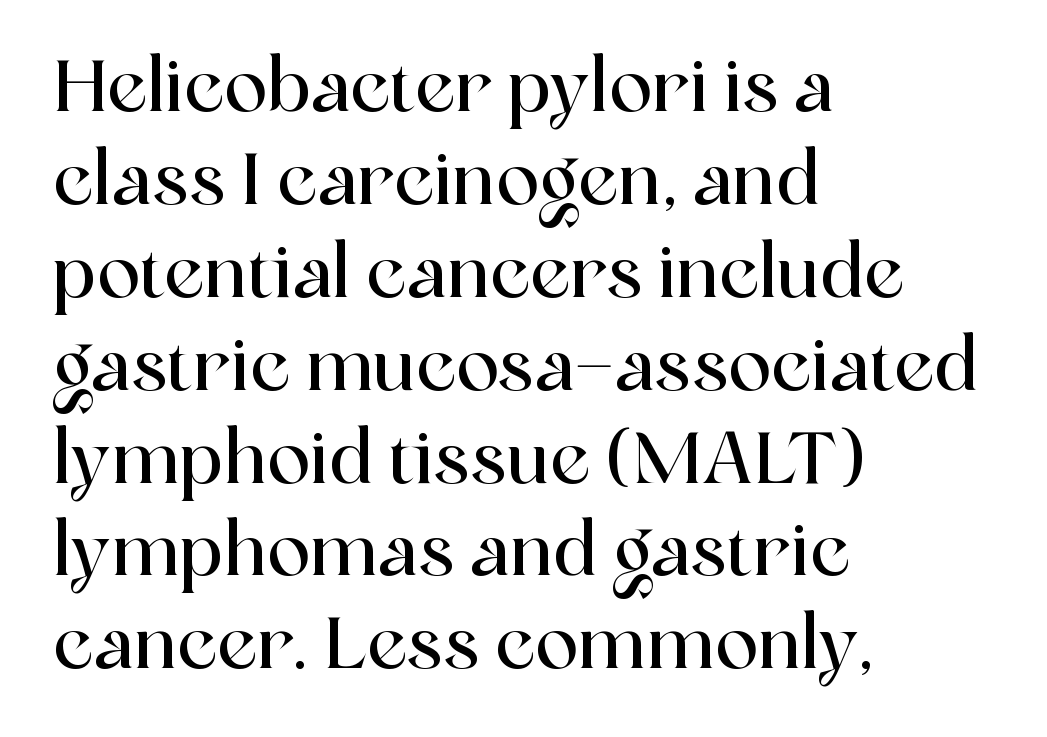
Q: Is the text italic (slanted)? A: No, it is upright.
Q: Is the typeface a serif or a sans-serif typeface? A: Serif.
Q: Is the text underlined? A: No.
Q: How is the paragraph aligned? A: Left-aligned.
Q: Is the spacing between letters normal or unusually wide? A: Normal.
Q: Is the spacing between lines tight, normal or loose? A: Normal.
Q: Width (condensed, normal, or wide)? A: Normal.
Q: x-height? A: Medium.
Q: Monospaced? A: No.
